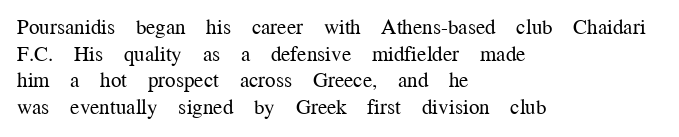
The image shows 21 px text type, upright; set left-aligned, normal line spacing (1.27x), normal letter spacing, not underlined.
